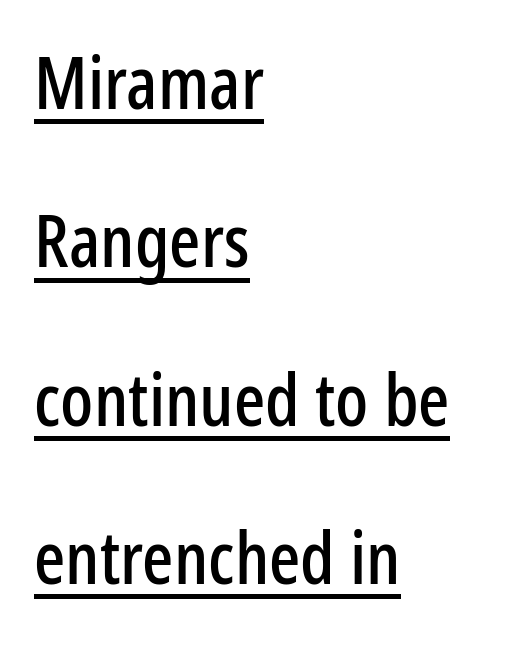
The gaps between neighbouring characters are ordinary and unremarkable. Varying glyph widths throughout — classic text-font behaviour. The passage shown is typeset with a sans-serif family. The lines in this sample share a left origin and differ only in where they stop.
